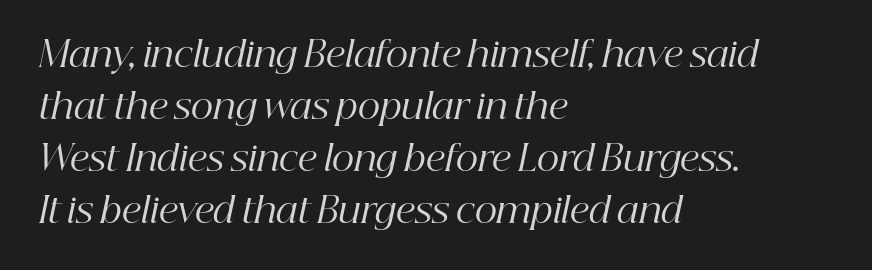
A typesetter would label this face a serif. Looking at the ascenders, they clearly lean. Each stroke keeps to a modest, everyday thickness or less. If you drew a ruler down the left edge, every line would touch it. A typesetter would call this proportional, since set widths differ per character.
